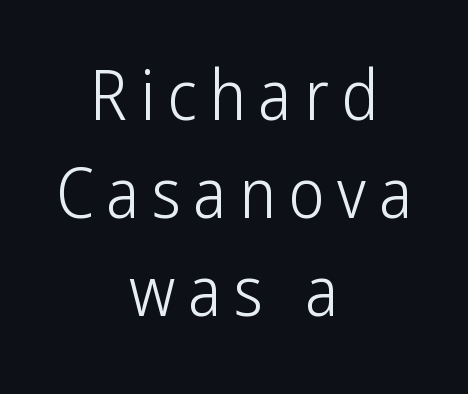
{"serif": "no", "italic": "no", "bold": "no", "weight": "light", "width": "condensed", "stroke_contrast": "low", "x_height": "medium", "monospaced": "no", "underline": "no", "align": "center", "line_spacing": "normal", "line_spacing_ratio": 1.42, "glyph_px": 69}
